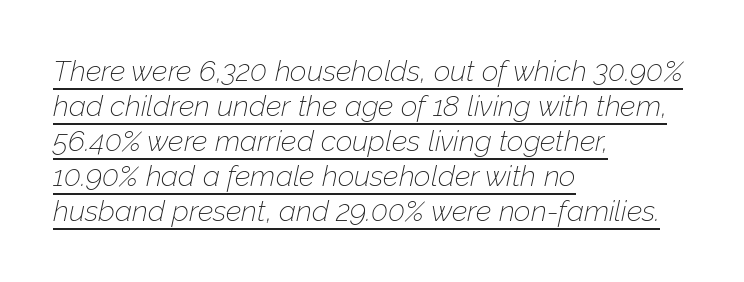
Q: Is the text bold? A: No.
Q: Is the text italic (slanted)? A: Yes, it leans right by about 12 degrees.
Q: Is the text underlined? A: Yes.
Q: How is the paragraph aligned? A: Left-aligned.
Q: Is the spacing between letters normal or unusually wide? A: Normal.
Q: Width (condensed, normal, or wide)? A: Normal.
Q: Stroke contrast? A: Low.
Q: x-height? A: Medium.
Q: Monospaced? A: No.
